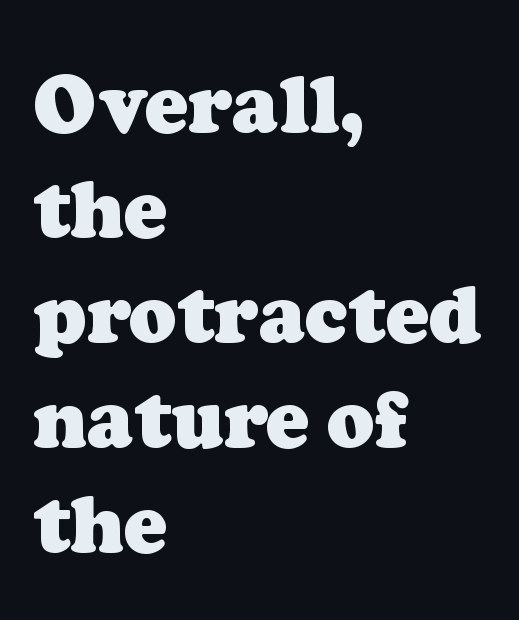
{"serif": "yes", "bold": "yes", "weight": "heavy", "width": "normal", "stroke_contrast": "low", "x_height": "medium", "monospaced": "no", "underline": "no", "align": "left", "line_spacing": "normal", "line_spacing_ratio": 1.33, "letter_spacing": "normal", "letter_spacing_em": 0.0, "glyph_px": 79}
